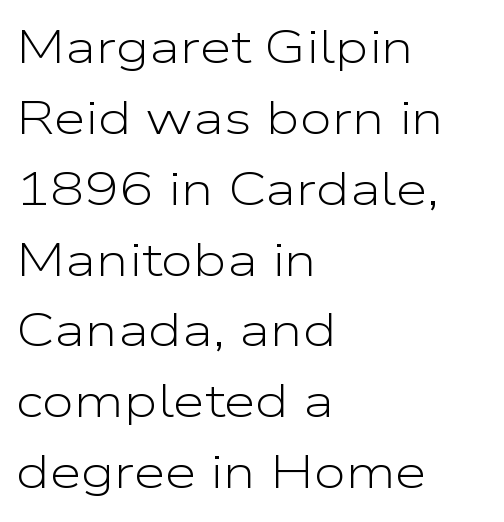
{"serif": "no", "italic": "no", "bold": "no", "weight": "light", "width": "wide", "stroke_contrast": "low", "x_height": "medium", "monospaced": "no", "underline": "no", "align": "left", "line_spacing": "normal", "line_spacing_ratio": 1.54, "letter_spacing": "normal", "letter_spacing_em": 0.0, "glyph_px": 46}
